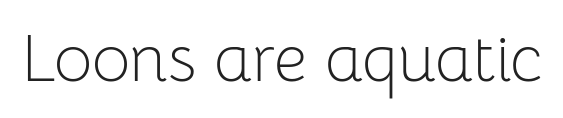
Type without underlining. Stem width sits at or under what a default text font uses. Think of a printed novel: that variable character pitch is what you see here. This is sans-serif lettering, the kind often seen on screens and signage.
